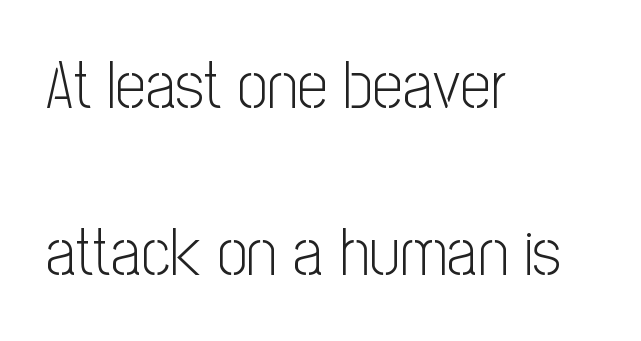
Q: Is the text bold? A: No.
Q: Is the text italic (slanted)? A: No, it is upright.
Q: Is the typeface a serif or a sans-serif typeface? A: Sans-serif.
Q: Is the text underlined? A: No.
Q: How is the paragraph aligned? A: Left-aligned.
Q: Is the spacing between letters normal or unusually wide? A: Normal.
Q: Is the spacing between lines tight, normal or loose? A: Loose.
Q: Width (condensed, normal, or wide)? A: Condensed.
Q: Stroke contrast? A: Low.
Q: x-height? A: Medium.
Q: Monospaced? A: No.
